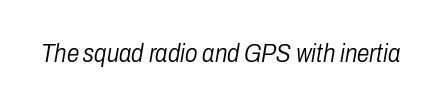
The weight would be labelled regular, book, light, or lighter still. Rendered with sloped, italic letterforms. Any mark beneath the type? The region is blank. A typesetter would call this zero additional tracking.
